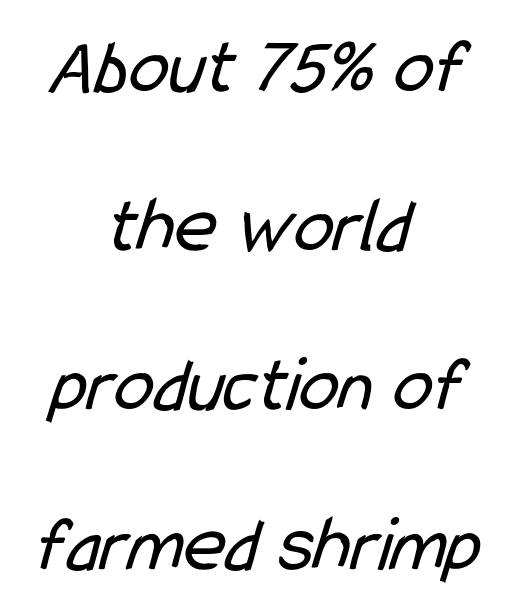
The image shows 80 px regular-weight, condensed sans-serif type; set centered, loose line spacing (1.99x), normal letter spacing, not underlined; low stroke contrast and a medium x-height.
